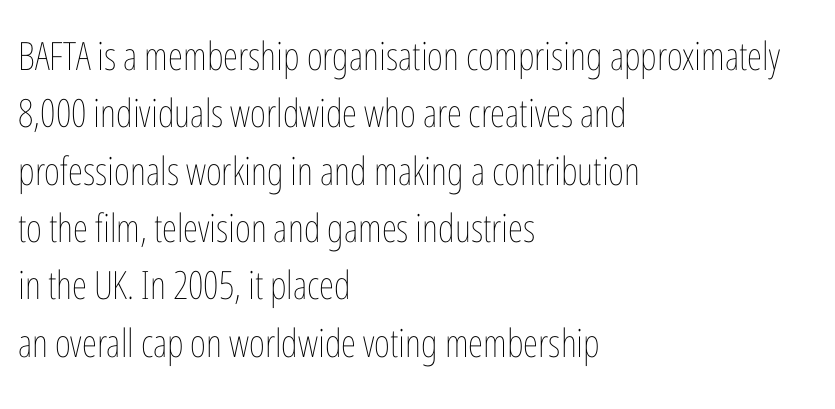
Q: Is the text bold? A: No.
Q: Is the text italic (slanted)? A: No, it is upright.
Q: Is the text underlined? A: No.
Q: How is the paragraph aligned? A: Left-aligned.
Q: Is the spacing between letters normal or unusually wide? A: Normal.
Q: Is the spacing between lines tight, normal or loose? A: Normal.
Q: Width (condensed, normal, or wide)? A: Condensed.
Q: Stroke contrast? A: Low.
Q: x-height? A: Medium.
Q: Monospaced? A: No.
